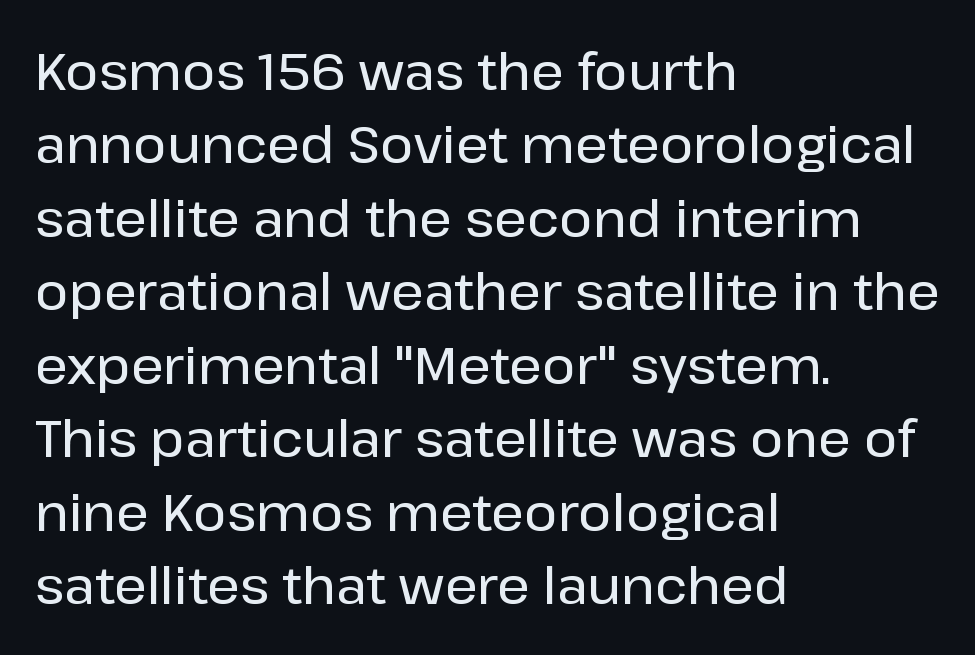
The image shows 51 px sans-serif type, upright; set left-aligned, normal line spacing (1.44x), normal letter spacing, not underlined; low stroke contrast and a medium x-height.
